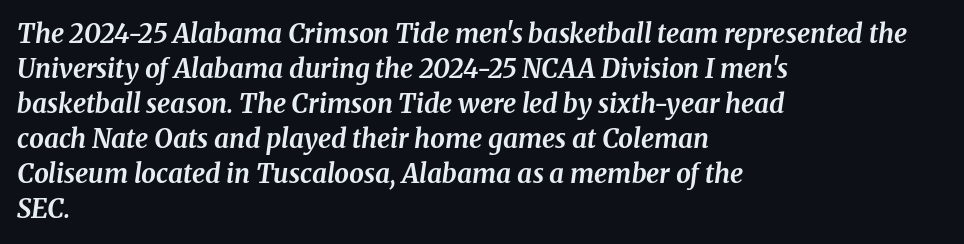
The image shows 26 px bold type, italic (leaning right); set left-aligned, normal line spacing (1.35x), normal letter spacing, not underlined.
